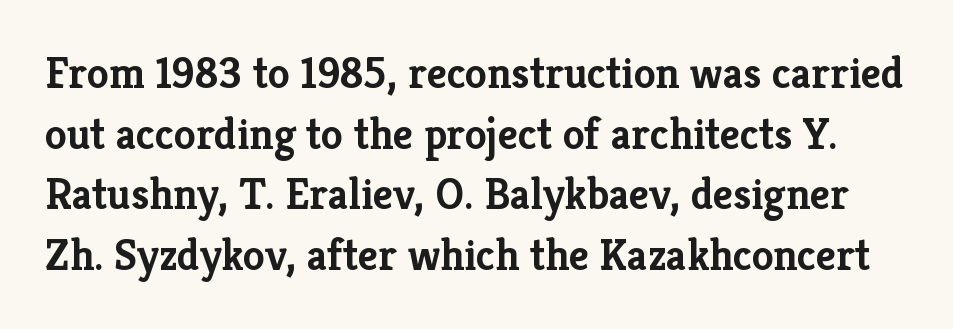
The image shows 44 px semibold serif type, upright; set normal line spacing (1.38x), normal letter spacing, not underlined; low stroke contrast and a medium x-height.
